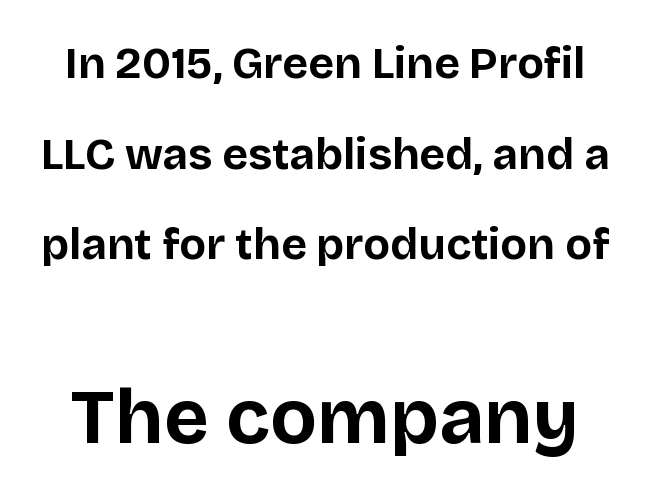
{"serif": "no", "italic": "no", "bold": "yes", "weight": "bold", "width": "normal", "stroke_contrast": "low", "x_height": "large", "monospaced": "no", "underline": "no", "line_spacing": "loose", "line_spacing_ratio": 2.06, "letter_spacing": "normal", "letter_spacing_em": 0.0, "larger_block": "second", "size_ratio": 1.75, "glyph_px": 77}
